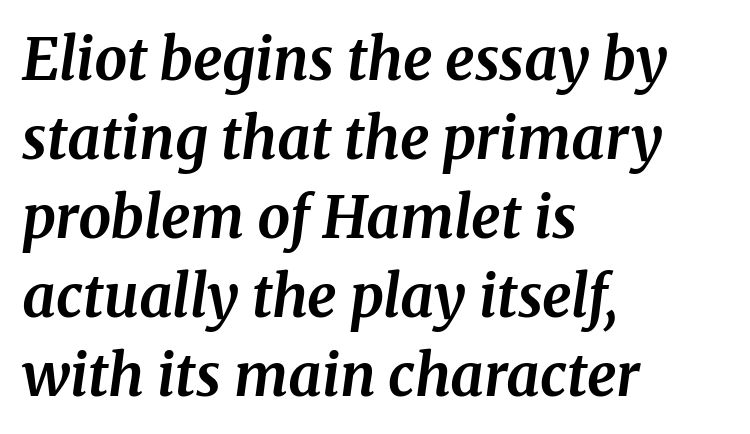
How would I describe the line gaps? Plain and ordinary. Tracking here is standard; glyphs follow each other at the usual distance. Old-style or modern, the face here clearly has serifs. The axis of the letterforms is tilted away from vertical. Anything drawn beneath the words? Only blank space. Is the type bold? Yes — the strokes are clearly thick and heavy.
